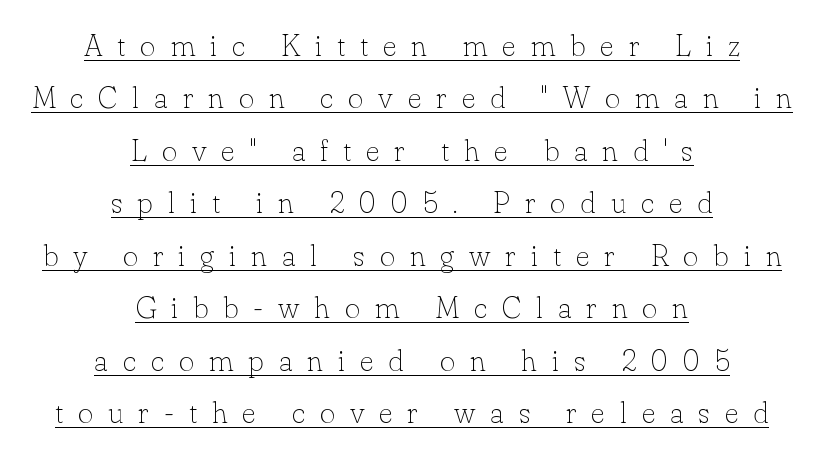
Stroke thickness stays within the range of a standard reading face or lighter. The passage shown is typed in a proportional face where columns would drift. Caption: lettering with a line underneath. This is serif lettering, the kind often seen in printed books. These lines stack symmetrically, like a column narrowing and widening about its center. Characters remain perfectly vertical along every line.
